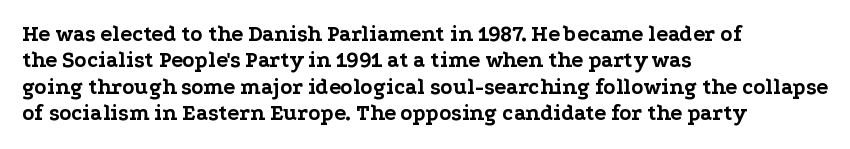
The image shows 22 px bold type, upright; set left-aligned, line spacing 1.2x, normal letter spacing, not underlined.
